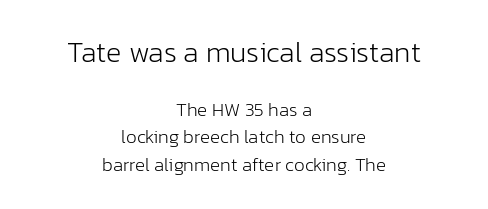
Stroke terminals: plain, sans-serif. Nobody touched the tracking dial on this one. This rendering uses center alignment, leaving both contours irregular but symmetric. The weight tops out at a normal text grade. The space between consecutive lines is moderate.
